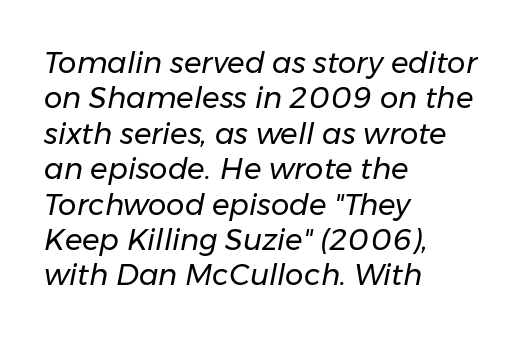
Q: Is the text bold? A: No.
Q: Is the text italic (slanted)? A: Yes, it leans right by about 11 degrees.
Q: Is the text underlined? A: No.
Q: How is the paragraph aligned? A: Left-aligned.
Q: Is the spacing between letters normal or unusually wide? A: Normal.
Q: Width (condensed, normal, or wide)? A: Normal.
Q: Stroke contrast? A: Low.
Q: x-height? A: Medium.
Q: Monospaced? A: No.
